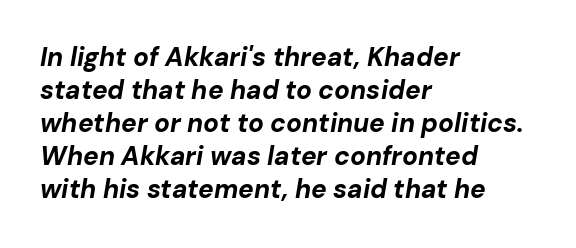
{"italic": "yes", "lean": "right", "slant_degrees": 10, "bold": "yes", "underline": "no", "align": "left", "line_spacing": "normal", "line_spacing_ratio": 1.27, "letter_spacing": "normal", "letter_spacing_em": 0.0, "glyph_px": 26}
